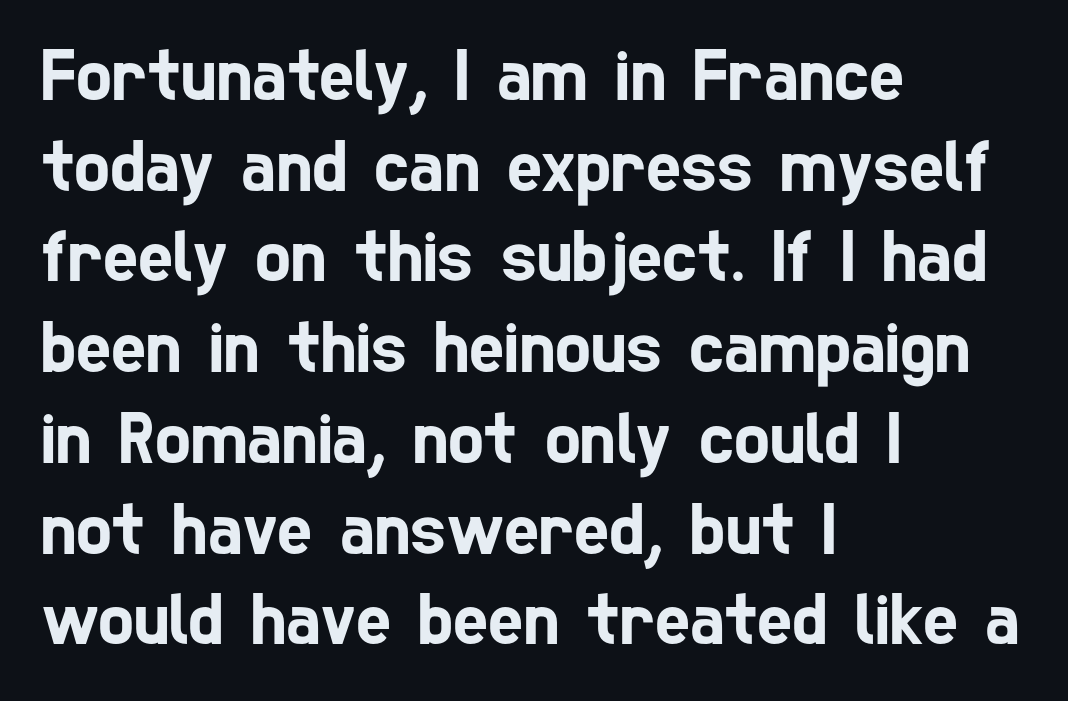
These lines are set flush left with a ragged right edge. Words appear dense and cohesive because spacing is normal. Letters rest on an invisible, unmarked baseline. The text was rendered using a sans face with plain stroke endings.
